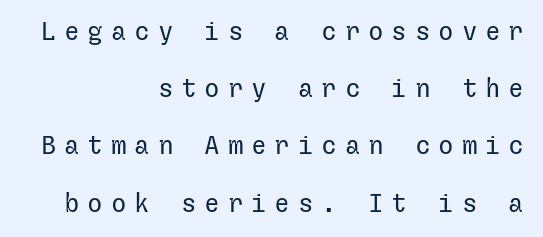
Decoration check: the copy has no underline. These lines stand farther apart than default settings would place them. Compared with typical body copy, the letter spacing here is much looser. All the whitespace from short lines collects on the left. No chunkiness to these letters — they're not bold.
